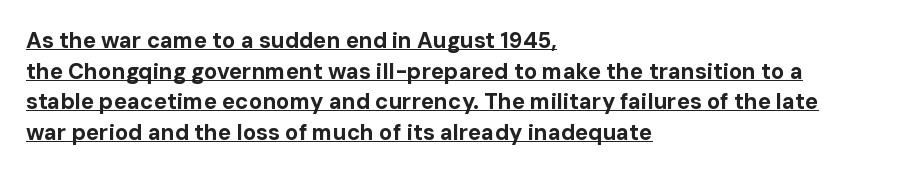
The image shows 22 px bold type, upright; set left-aligned, normal line spacing (1.39x), normal letter spacing, underlined.
